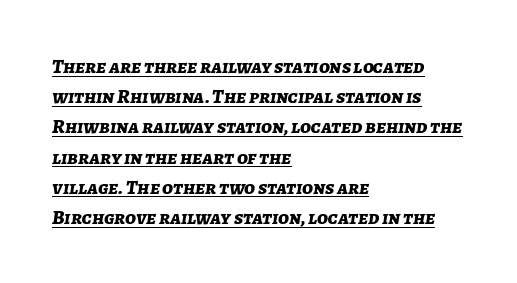
The image shows 20 px bold type, italic (leaning right); set left-aligned, normal line spacing (1.51x), normal letter spacing, underlined.
